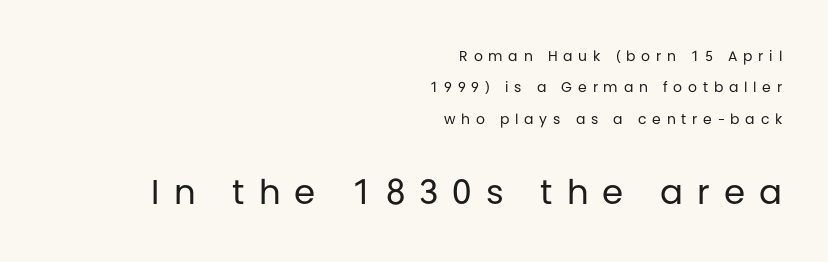
{"serif": "no", "italic": "no", "bold": "no", "weight": "regular", "width": "normal", "stroke_contrast": "low", "x_height": "large", "monospaced": "no", "underline": "no", "align": "right", "line_spacing": "loose", "line_spacing_ratio": 2.25, "letter_spacing": "wide", "letter_spacing_em": 0.41, "larger_block": "second", "size_ratio": 2.43, "glyph_px": 34}
